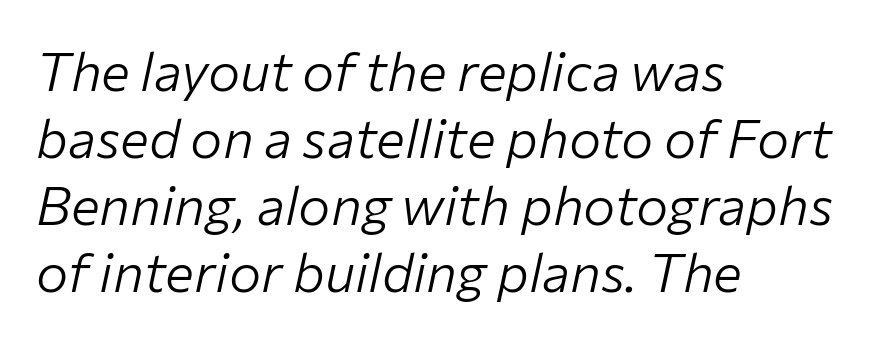
Q: Is the text bold? A: No.
Q: Is the text italic (slanted)? A: Yes, it leans right by about 12 degrees.
Q: Is the text underlined? A: No.
Q: How is the paragraph aligned? A: Left-aligned.
Q: Is the spacing between letters normal or unusually wide? A: Normal.
Q: Width (condensed, normal, or wide)? A: Normal.
Q: Stroke contrast? A: Low.
Q: x-height? A: Medium.
Q: Monospaced? A: No.
